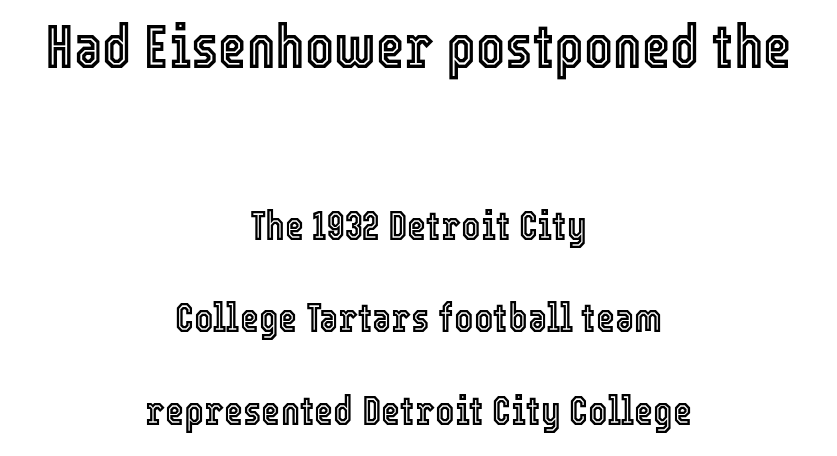
{"italic": "no", "width": "condensed", "x_height": "medium", "monospaced": "no", "underline": "no", "align": "center", "line_spacing": "loose", "line_spacing_ratio": 2.26, "letter_spacing": "normal", "letter_spacing_em": 0.0, "larger_block": "first", "size_ratio": 1.49, "glyph_px": 61}
